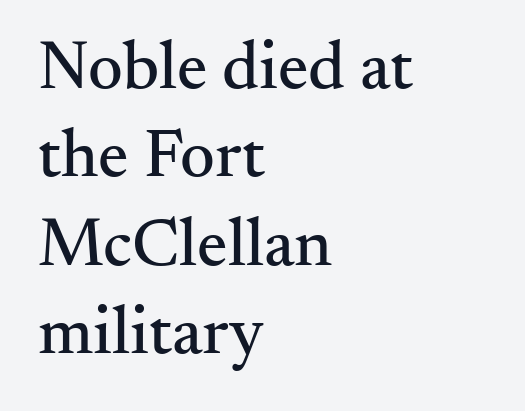
Q: Is the text italic (slanted)? A: No, it is upright.
Q: Is the typeface a serif or a sans-serif typeface? A: Serif.
Q: Is the text underlined? A: No.
Q: How is the paragraph aligned? A: Left-aligned.
Q: Is the spacing between letters normal or unusually wide? A: Normal.
Q: Is the spacing between lines tight, normal or loose? A: Normal.
Q: Width (condensed, normal, or wide)? A: Normal.
Q: Stroke contrast? A: Medium.
Q: x-height? A: Small.
Q: Monospaced? A: No.
